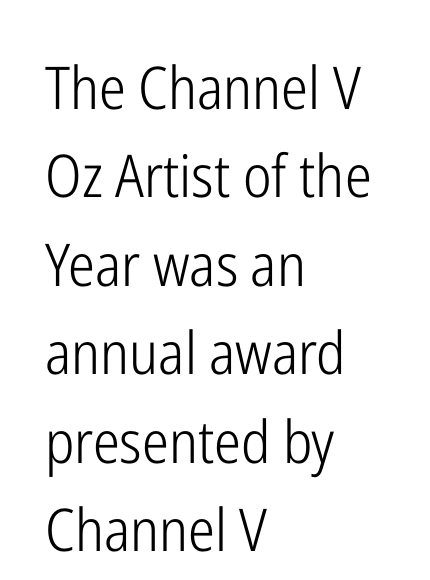
Q: Is the text bold? A: No.
Q: Is the text italic (slanted)? A: No, it is upright.
Q: Is the typeface a serif or a sans-serif typeface? A: Sans-serif.
Q: Is the text underlined? A: No.
Q: How is the paragraph aligned? A: Left-aligned.
Q: Is the spacing between letters normal or unusually wide? A: Normal.
Q: Is the spacing between lines tight, normal or loose? A: Normal.
Q: Width (condensed, normal, or wide)? A: Condensed.
Q: Stroke contrast? A: Low.
Q: x-height? A: Medium.
Q: Monospaced? A: No.
